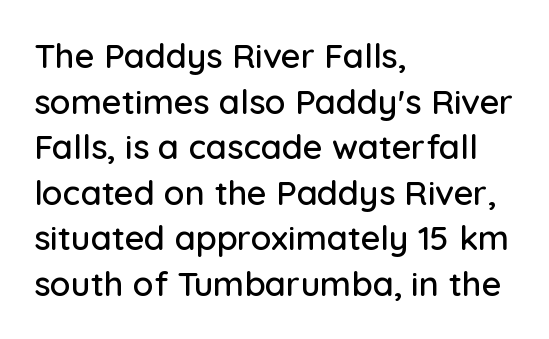
In terms of letterform style, serifs are entirely absent. These lines are set flush left with a ragged right edge. Baseline-to-baseline distance is the conventional proportion of letter height. Honestly, there is no underline to notice here at all. This sample uses an upright cut, with every glyph sitting square on the baseline.
